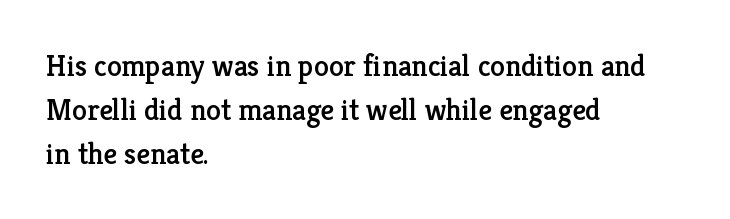
This sample uses an upright cut, with every glyph sitting square on the baseline. The line-height multiplier appears to be the usual default. Tracking here is standard; glyphs follow each other at the usual distance. Visually the block forms a straight wall on the left and a jagged coastline on the right.
